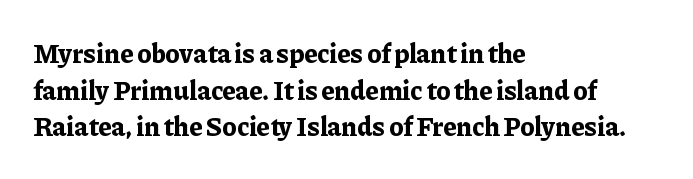
The image shows 27 px bold type, upright; set left-aligned, normal line spacing (1.36x), normal letter spacing, not underlined.
